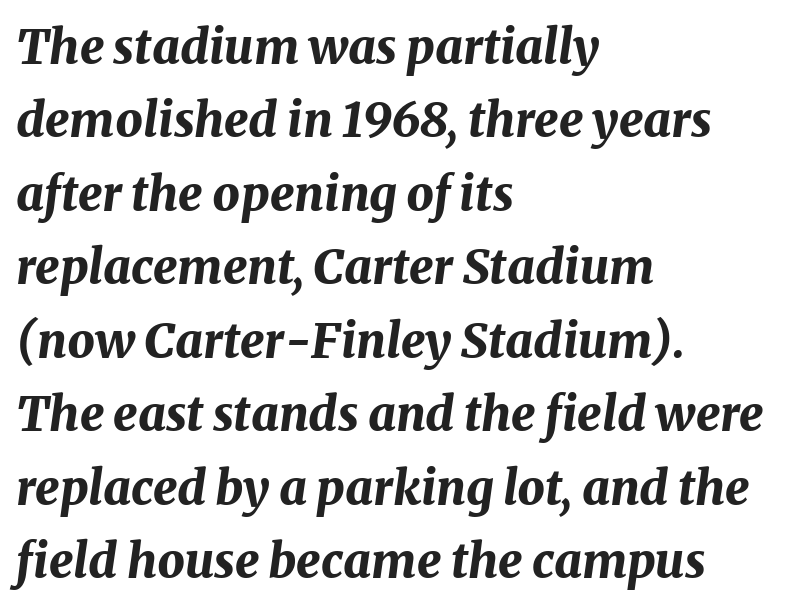
{"italic": "yes", "lean": "right", "slant_degrees": 8, "bold": "yes", "weight": "bold", "width": "normal", "stroke_contrast": "medium", "x_height": "medium", "monospaced": "no", "underline": "no", "align": "left", "line_spacing": "normal", "line_spacing_ratio": 1.53, "letter_spacing": "normal", "letter_spacing_em": 0.0, "glyph_px": 48}
